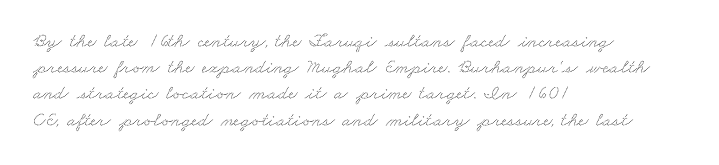
{"underline": "no", "align": "left", "line_spacing": "normal", "line_spacing_ratio": 1.31, "letter_spacing": "normal", "letter_spacing_em": 0.0, "glyph_px": 20}
